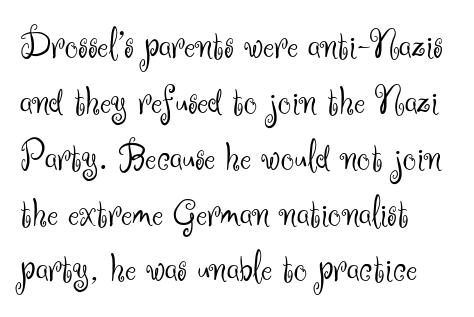
{"serif": "no", "italic": "no", "bold": "no", "weight": "light", "width": "normal", "stroke_contrast": "medium", "x_height": "small", "monospaced": "no", "underline": "no", "align": "left", "line_spacing": "normal", "line_spacing_ratio": 1.33, "letter_spacing": "normal", "letter_spacing_em": 0.0, "glyph_px": 42}
